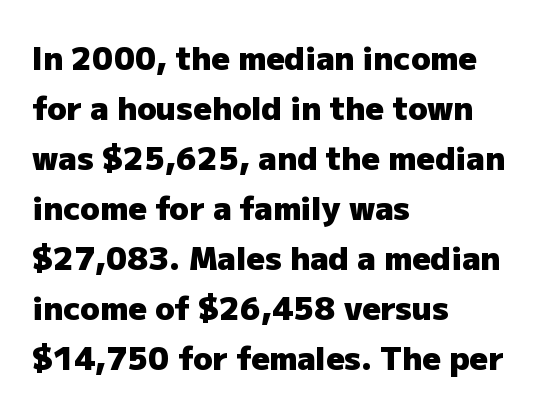
{"serif": "no", "italic": "no", "bold": "yes", "weight": "heavy", "width": "normal", "stroke_contrast": "low", "x_height": "medium", "monospaced": "no", "underline": "no", "align": "left", "line_spacing": "normal", "line_spacing_ratio": 1.56, "letter_spacing": "normal", "letter_spacing_em": 0.0, "glyph_px": 32}
